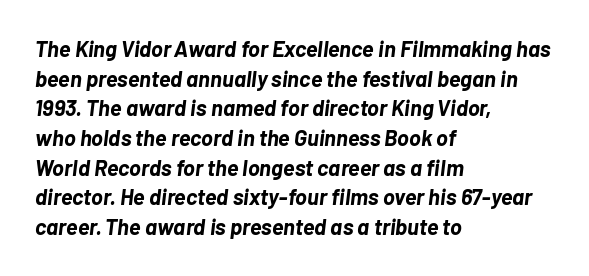
{"italic": "yes", "lean": "right", "slant_degrees": 7, "bold": "yes", "underline": "no", "align": "left", "line_spacing": "normal", "line_spacing_ratio": 1.35, "letter_spacing": "normal", "letter_spacing_em": 0.0, "glyph_px": 22}
